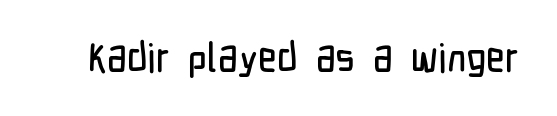
Q: Is the text italic (slanted)? A: No, it is upright.
Q: Is the typeface a serif or a sans-serif typeface? A: Sans-serif.
Q: Is the text underlined? A: No.
Q: Is the spacing between letters normal or unusually wide? A: Normal.
Q: Width (condensed, normal, or wide)? A: Condensed.
Q: Stroke contrast? A: Low.
Q: x-height? A: Medium.
Q: Monospaced? A: No.
